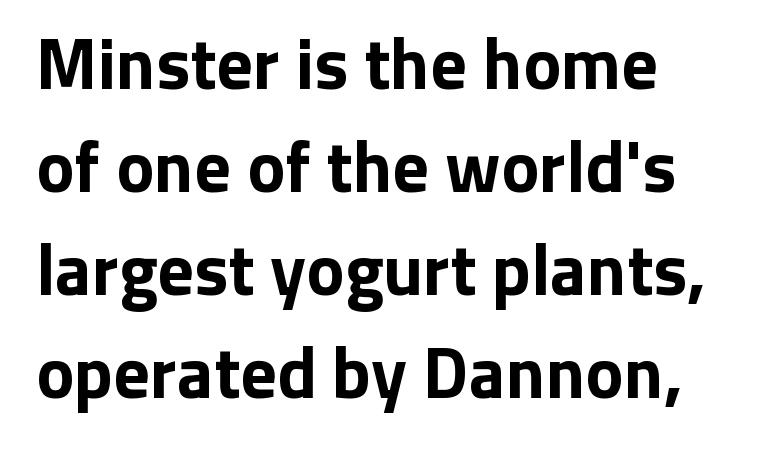
Honestly, the row spacing looks completely unremarkable. Ordinary non-slanted type is in use. How are the letters spaced? Ordinarily, with no added tracking. These lines are rendered in a variable-pitch font. Serif or sans? Sans — the stroke terminals are bare. Quick note: underline off.
